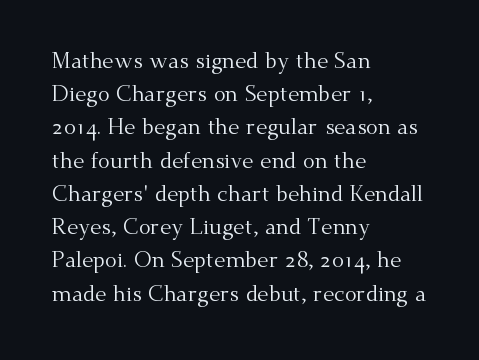
Tall strokes in this sample are plumb rather than angled. Weight: regular or lighter. Tracking value appears to be zero — textbook default spacing. The passage shown stacks its lines at a standard gap. The lines in this sample share a left origin and differ only in where they stop. Anything drawn beneath the words? Only blank space.
